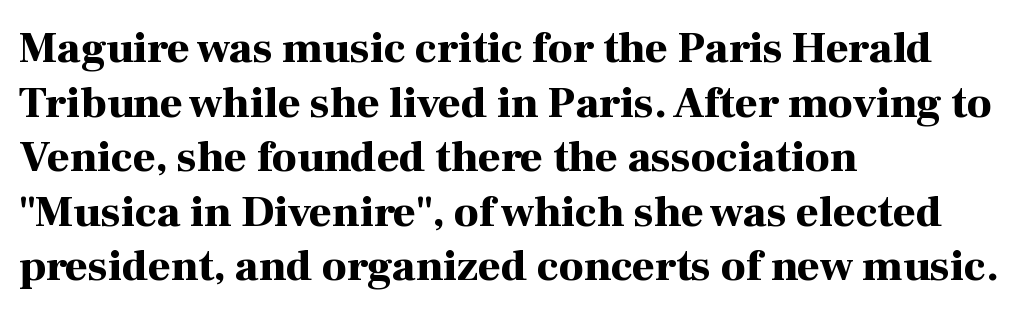
Q: Is the text bold? A: Yes.
Q: Is the text italic (slanted)? A: No, it is upright.
Q: Is the typeface a serif or a sans-serif typeface? A: Serif.
Q: Is the text underlined? A: No.
Q: How is the paragraph aligned? A: Left-aligned.
Q: Is the spacing between letters normal or unusually wide? A: Normal.
Q: Width (condensed, normal, or wide)? A: Normal.
Q: Stroke contrast? A: High.
Q: x-height? A: Medium.
Q: Monospaced? A: No.
